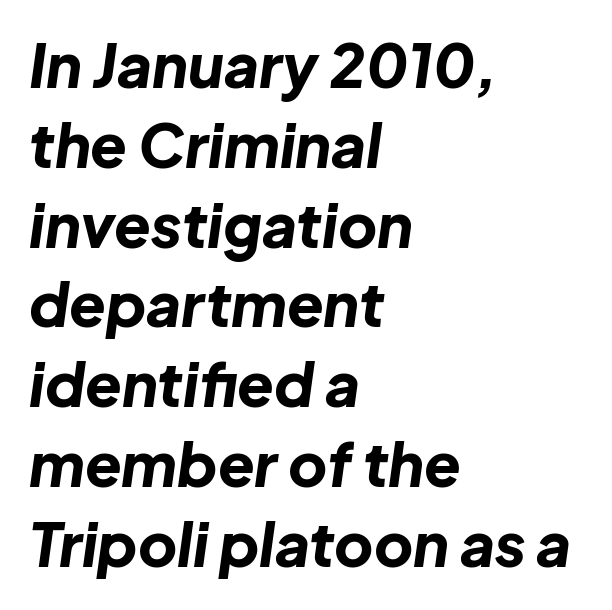
Q: Is the text bold? A: Yes.
Q: Is the text italic (slanted)? A: Yes, it leans right by about 8 degrees.
Q: Is the text underlined? A: No.
Q: How is the paragraph aligned? A: Left-aligned.
Q: Is the spacing between letters normal or unusually wide? A: Normal.
Q: Is the spacing between lines tight, normal or loose? A: Normal.
Q: Width (condensed, normal, or wide)? A: Normal.
Q: Stroke contrast? A: Low.
Q: x-height? A: Medium.
Q: Monospaced? A: No.
